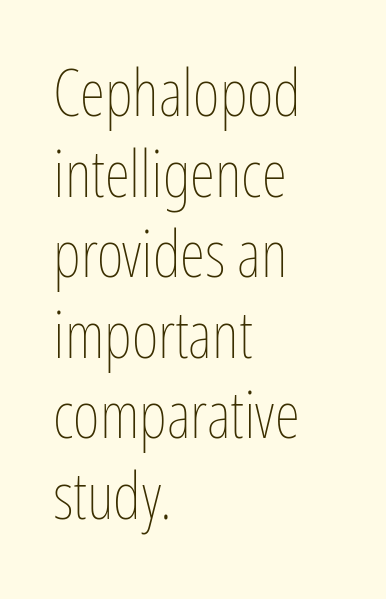
Tracking here is standard; glyphs follow each other at the usual distance. The paragraph shown leans on its left margin. The foot of each line stays bare and open. The lettering stays uniformly vertical, giving the passage a roman look. Weight: regular or lighter.
